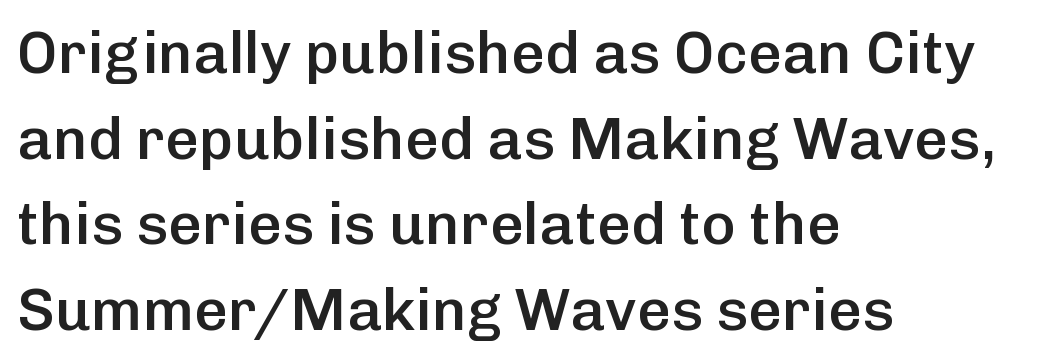
Q: Is the text bold? A: Semi-bold.
Q: Is the text italic (slanted)? A: No, it is upright.
Q: Is the typeface a serif or a sans-serif typeface? A: Sans-serif.
Q: Is the text underlined? A: No.
Q: How is the paragraph aligned? A: Left-aligned.
Q: Is the spacing between letters normal or unusually wide? A: Normal.
Q: Is the spacing between lines tight, normal or loose? A: Normal.
Q: Width (condensed, normal, or wide)? A: Normal.
Q: Stroke contrast? A: Low.
Q: x-height? A: Medium.
Q: Monospaced? A: No.
